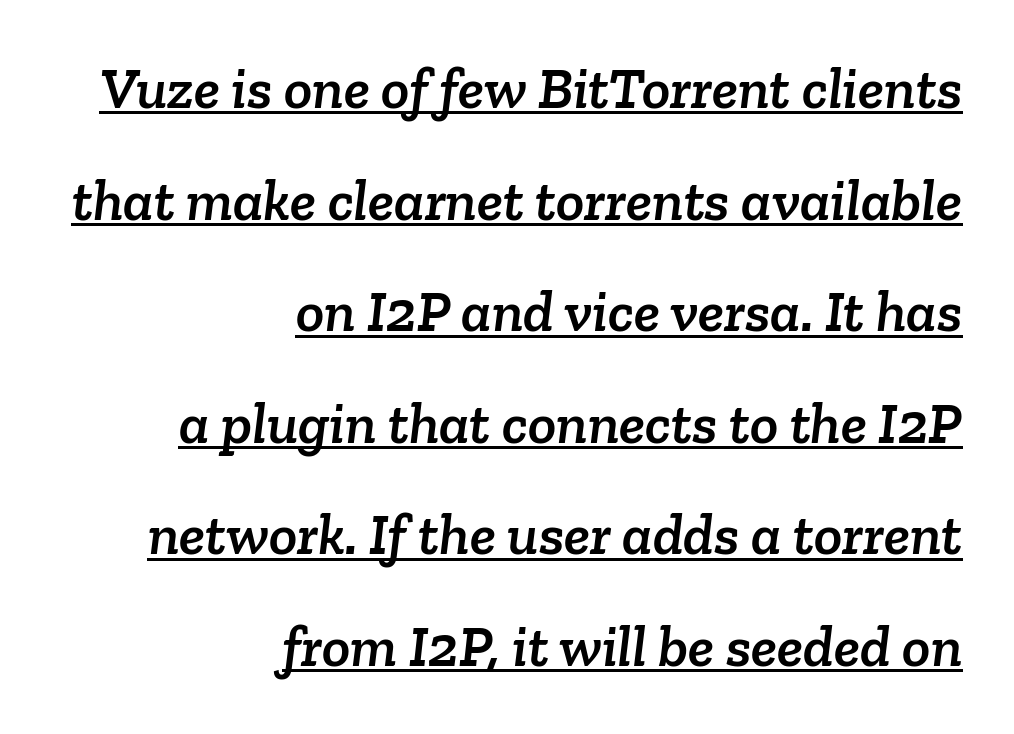
{"serif": "yes", "width": "normal", "stroke_contrast": "low", "x_height": "medium", "monospaced": "no", "underline": "yes", "align": "right", "line_spacing_ratio": 1.89, "letter_spacing": "normal", "letter_spacing_em": 0.0, "glyph_px": 59}
